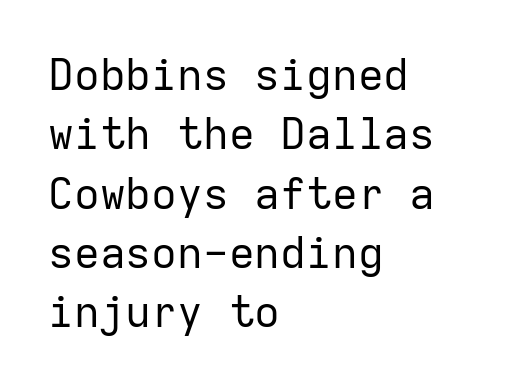
{"serif": "no", "italic": "no", "bold": "no", "weight": "regular", "width": "normal", "stroke_contrast": "low", "x_height": "medium", "monospaced": "yes", "underline": "no", "align": "left", "line_spacing": "normal", "line_spacing_ratio": 1.38, "letter_spacing": "normal", "letter_spacing_em": 0.0, "glyph_px": 43}
